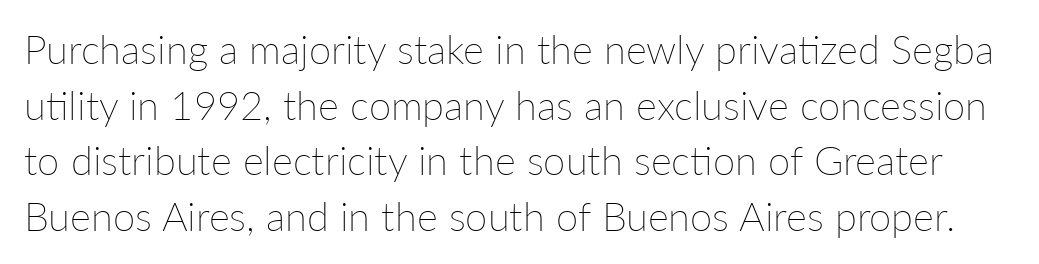
Q: Is the text bold? A: No.
Q: Is the text italic (slanted)? A: No, it is upright.
Q: Is the text underlined? A: No.
Q: Is the spacing between letters normal or unusually wide? A: Normal.
Q: Is the spacing between lines tight, normal or loose? A: Normal.
Q: Width (condensed, normal, or wide)? A: Normal.
Q: Stroke contrast? A: Low.
Q: x-height? A: Medium.
Q: Monospaced? A: No.
